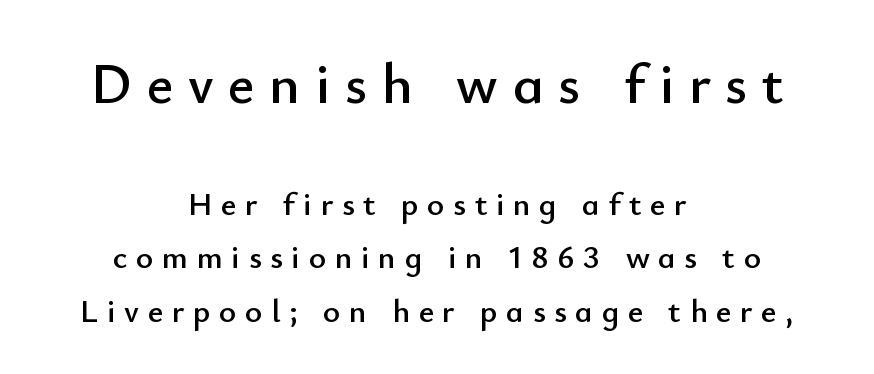
Q: Is the text italic (slanted)? A: No, it is upright.
Q: Is the typeface a serif or a sans-serif typeface? A: Sans-serif.
Q: Is the text underlined? A: No.
Q: How is the paragraph aligned? A: Centered.
Q: Is the spacing between letters normal or unusually wide? A: Unusually wide.
Q: Is the spacing between lines tight, normal or loose? A: Normal.
Q: Which block of text is set in a larger size, the first (top) or the second (bottom)? A: The first (top) one.
Q: Width (condensed, normal, or wide)? A: Normal.
Q: Stroke contrast? A: Low.
Q: x-height? A: Small.
Q: Monospaced? A: No.
